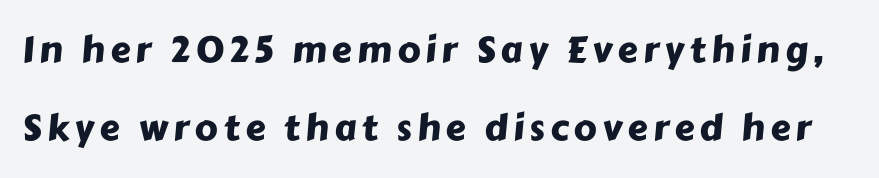
The image shows 36 px sans-serif type; set loose line spacing (2.16x), not underlined; low stroke contrast and a medium x-height.
